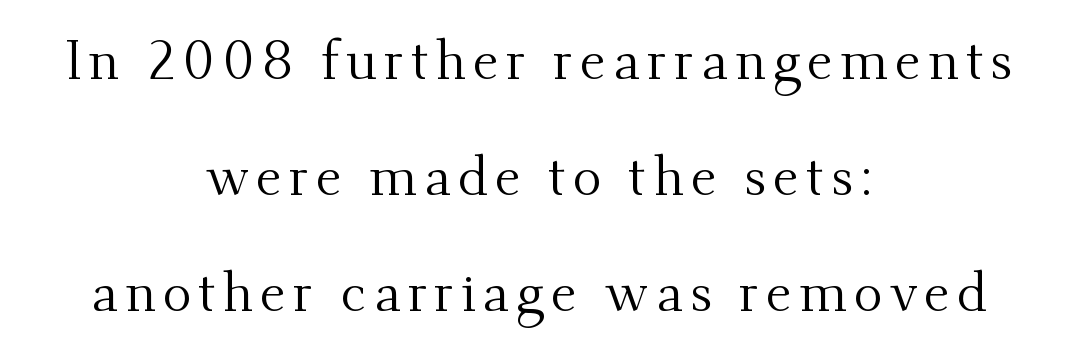
Q: Is the text bold? A: No.
Q: Is the text italic (slanted)? A: No, it is upright.
Q: Is the typeface a serif or a sans-serif typeface? A: Serif.
Q: Is the text underlined? A: No.
Q: How is the paragraph aligned? A: Centered.
Q: Is the spacing between lines tight, normal or loose? A: Loose.
Q: Width (condensed, normal, or wide)? A: Normal.
Q: Stroke contrast? A: Medium.
Q: x-height? A: Small.
Q: Monospaced? A: No.
